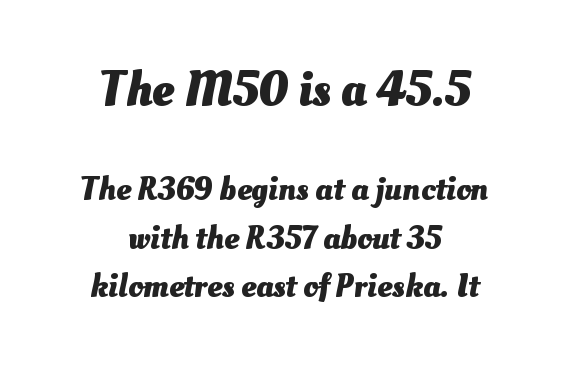
Just letters on the line, the space beneath them empty. Heavy, bold letterforms. A student would call this center alignment; a typographer would say set centered. Tracking here is standard; glyphs follow each other at the usual distance. Is this a fixed-width face? No — the glyphs have proportional, varying widths.
